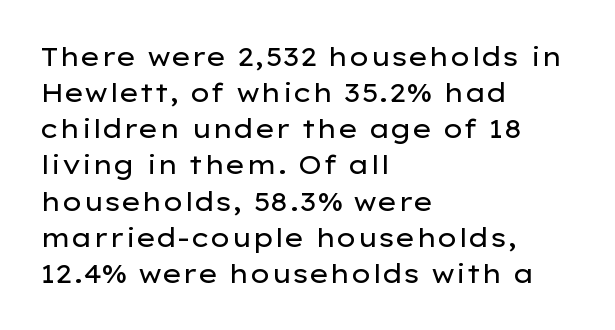
The image shows 26 px text type, upright; set left-aligned, normal line spacing (1.39x), normal letter spacing, not underlined.
